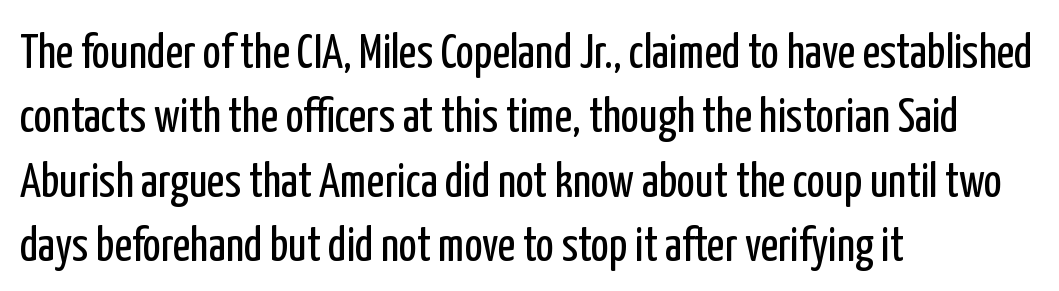
Q: Is the text bold? A: No.
Q: Is the text italic (slanted)? A: No, it is upright.
Q: Is the typeface a serif or a sans-serif typeface? A: Sans-serif.
Q: Is the text underlined? A: No.
Q: How is the paragraph aligned? A: Left-aligned.
Q: Is the spacing between letters normal or unusually wide? A: Normal.
Q: Is the spacing between lines tight, normal or loose? A: Normal.
Q: Width (condensed, normal, or wide)? A: Condensed.
Q: Stroke contrast? A: Low.
Q: x-height? A: Medium.
Q: Monospaced? A: No.
